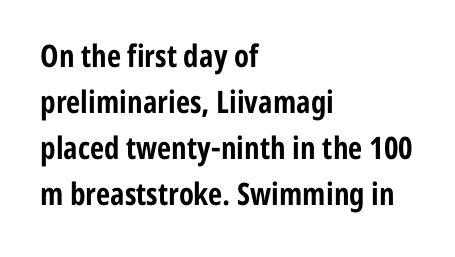
The image shows 31 px bold, condensed sans-serif type, upright; set left-aligned, normal line spacing (1.48x), normal letter spacing, not underlined; low stroke contrast and a medium x-height.
